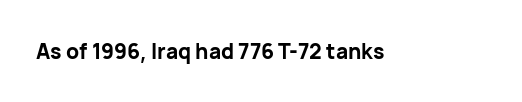
The letterforms sit shoulder to shoulder at normal distance. These lines were composed using upright roman letters. Check the space under the baseline: it is left empty. The sample has been set heavy, in full bold.
